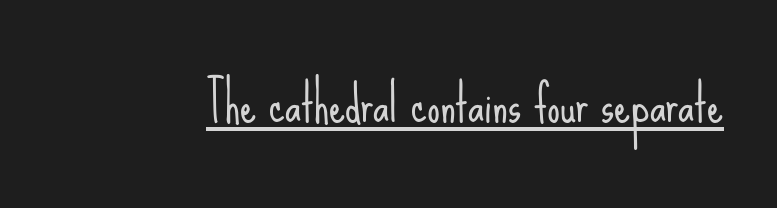
The image shows 51 px light, condensed sans-serif type, upright; set normal letter spacing, underlined; low stroke contrast and a small x-height.
